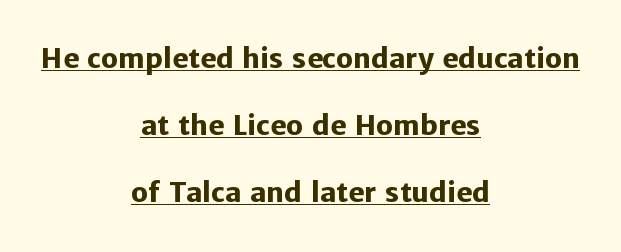
{"italic": "no", "bold": "yes", "underline": "yes", "align": "center", "line_spacing": "loose", "line_spacing_ratio": 2.49, "letter_spacing": "normal", "letter_spacing_em": 0.0, "glyph_px": 27}
